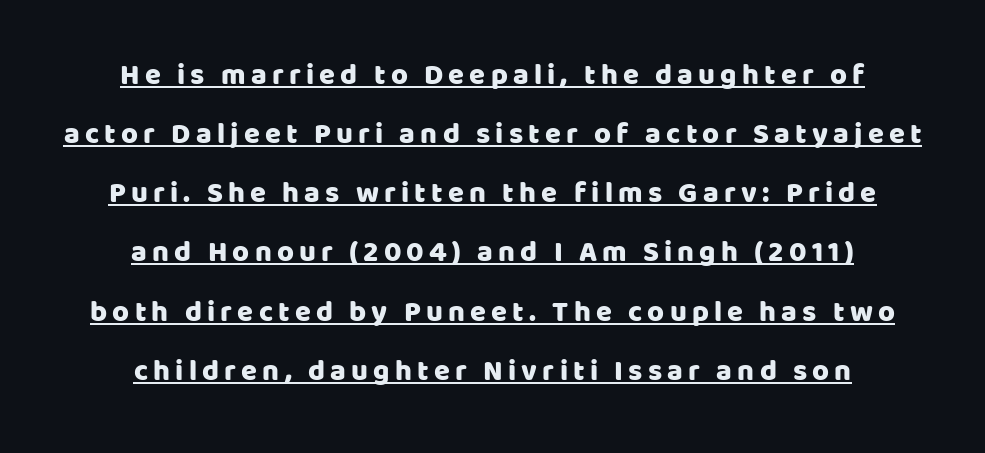
The image shows 29 px sans-serif type, upright; set centered, loose line spacing (2.04x), underlined; low stroke contrast and a large x-height.
